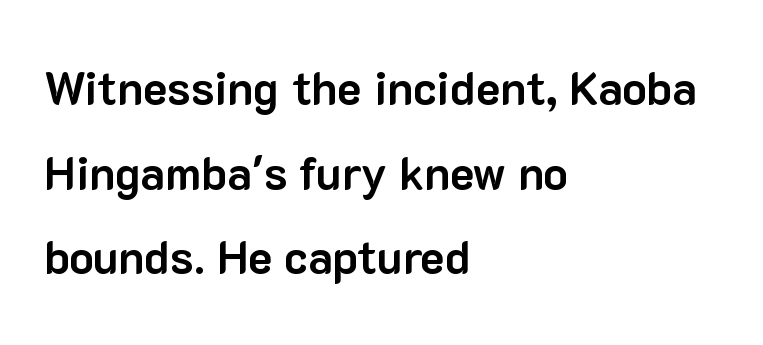
The image shows 46 px bold sans-serif type, upright; set left-aligned, line spacing 1.84x, normal letter spacing, not underlined; low stroke contrast and a medium x-height.
